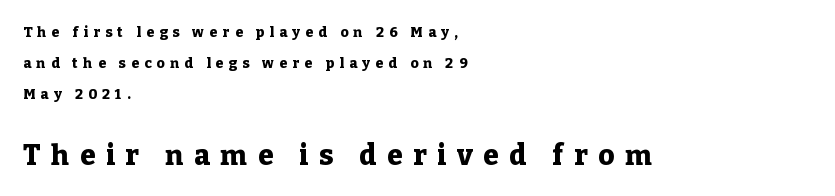
Q: Is the text bold? A: Yes.
Q: Is the text italic (slanted)? A: No, it is upright.
Q: Is the typeface a serif or a sans-serif typeface? A: Serif.
Q: Is the text underlined? A: No.
Q: How is the paragraph aligned? A: Left-aligned.
Q: Is the spacing between letters normal or unusually wide? A: Unusually wide.
Q: Is the spacing between lines tight, normal or loose? A: Loose.
Q: Which block of text is set in a larger size, the first (top) or the second (bottom)? A: The second (bottom) one.
Q: Width (condensed, normal, or wide)? A: Normal.
Q: Stroke contrast? A: Low.
Q: x-height? A: Medium.
Q: Monospaced? A: No.
